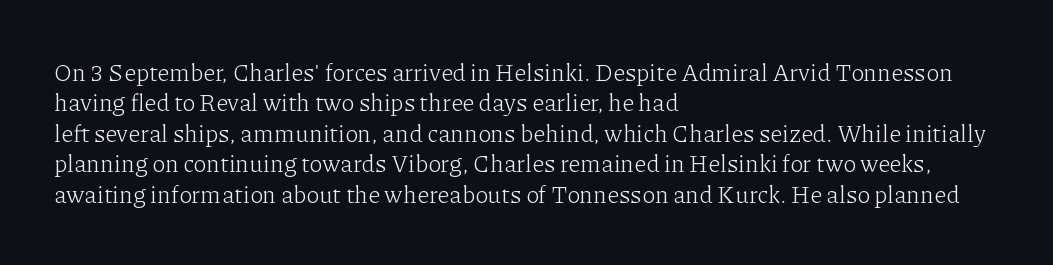
Q: Is the text bold? A: No.
Q: Is the text italic (slanted)? A: No, it is upright.
Q: Is the text underlined? A: No.
Q: How is the paragraph aligned? A: Left-aligned.
Q: Is the spacing between letters normal or unusually wide? A: Normal.
Q: Is the spacing between lines tight, normal or loose? A: Normal.
